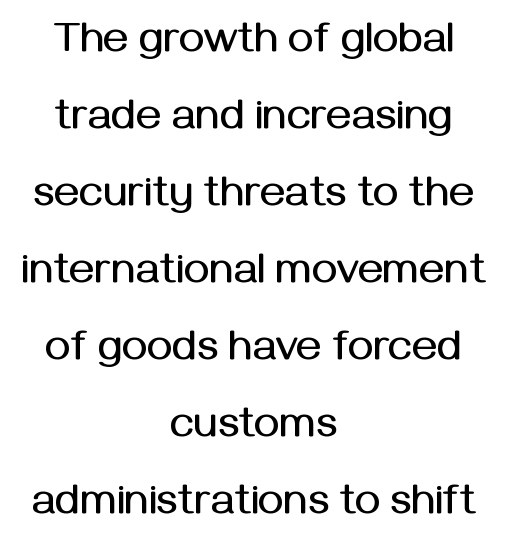
Q: Is the text italic (slanted)? A: No, it is upright.
Q: Is the typeface a serif or a sans-serif typeface? A: Sans-serif.
Q: Is the text underlined? A: No.
Q: How is the paragraph aligned? A: Centered.
Q: Is the spacing between letters normal or unusually wide? A: Normal.
Q: Width (condensed, normal, or wide)? A: Normal.
Q: Stroke contrast? A: Medium.
Q: x-height? A: Medium.
Q: Monospaced? A: No.
